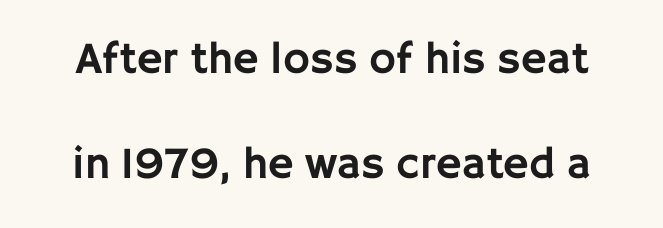
Q: Is the text italic (slanted)? A: No, it is upright.
Q: Is the typeface a serif or a sans-serif typeface? A: Sans-serif.
Q: Is the text underlined? A: No.
Q: Is the spacing between letters normal or unusually wide? A: Normal.
Q: Is the spacing between lines tight, normal or loose? A: Loose.
Q: Width (condensed, normal, or wide)? A: Normal.
Q: Stroke contrast? A: Low.
Q: x-height? A: Large.
Q: Monospaced? A: No.
